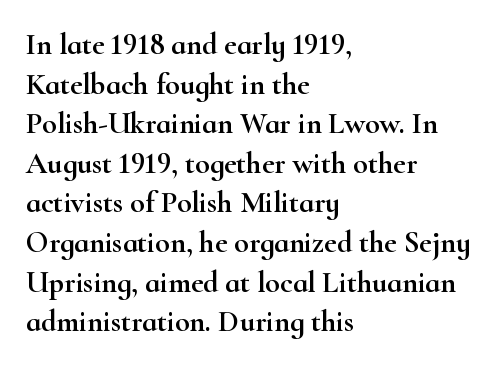
Q: Is the text italic (slanted)? A: No, it is upright.
Q: Is the typeface a serif or a sans-serif typeface? A: Serif.
Q: Is the text underlined? A: No.
Q: How is the paragraph aligned? A: Left-aligned.
Q: Is the spacing between letters normal or unusually wide? A: Normal.
Q: Is the spacing between lines tight, normal or loose? A: Normal.
Q: Width (condensed, normal, or wide)? A: Wide.
Q: Stroke contrast? A: High.
Q: x-height? A: Small.
Q: Monospaced? A: No.
